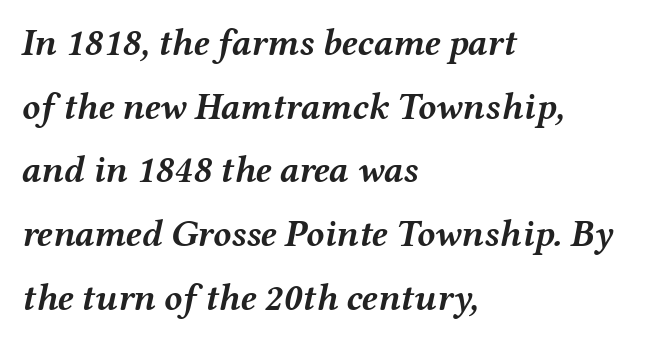
{"italic": "yes", "lean": "right", "slant_degrees": 12, "bold": "yes", "weight": "semibold", "width": "wide", "stroke_contrast": "medium", "x_height": "medium", "monospaced": "no", "underline": "no", "align": "left", "line_spacing_ratio": 1.72, "letter_spacing": "normal", "letter_spacing_em": 0.0, "glyph_px": 37}
